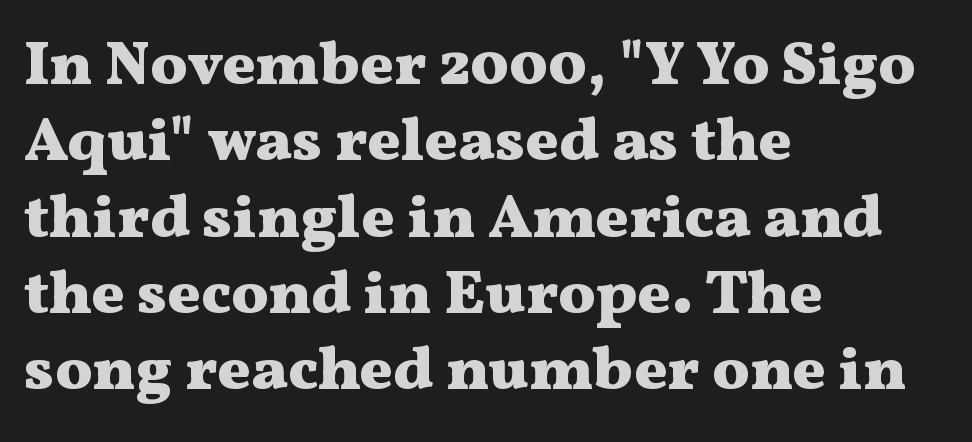
{"serif": "yes", "italic": "no", "bold": "yes", "weight": "heavy", "width": "wide", "stroke_contrast": "medium", "x_height": "medium", "monospaced": "no", "underline": "no", "align": "left", "line_spacing_ratio": 1.23, "letter_spacing": "normal", "letter_spacing_em": 0.0, "glyph_px": 62}
